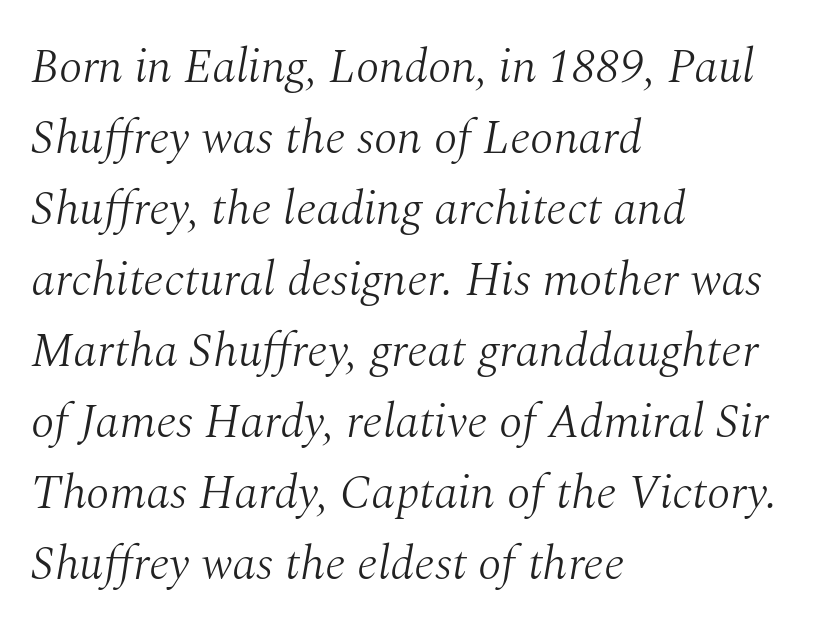
Is the type heavy? It reads as light-to-regular instead. Horizontally, the lines are justified to the leading edge only. The strip under each line holds only bare page. Would a proofreader flag this as italicized? Yes. Here the designer chose a conventional face with non-uniform glyph widths. Regarding serifs, this sample has them.
